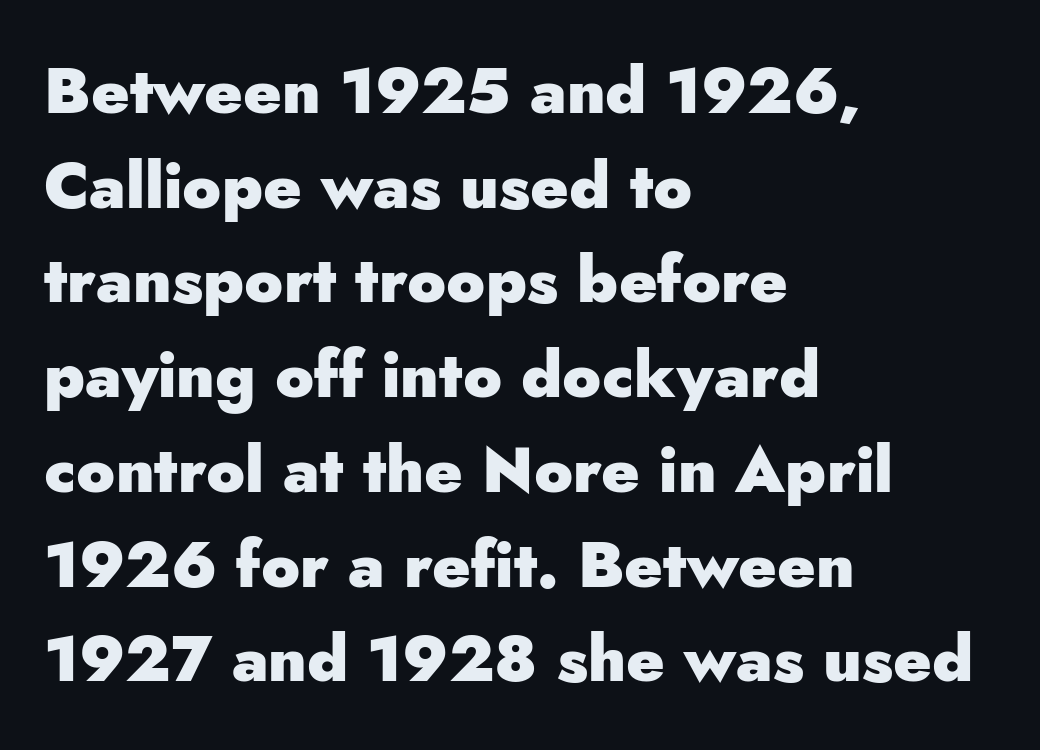
Q: Is the text bold? A: Yes.
Q: Is the text italic (slanted)? A: No, it is upright.
Q: Is the typeface a serif or a sans-serif typeface? A: Sans-serif.
Q: Is the text underlined? A: No.
Q: How is the paragraph aligned? A: Left-aligned.
Q: Is the spacing between letters normal or unusually wide? A: Normal.
Q: Is the spacing between lines tight, normal or loose? A: Normal.
Q: Width (condensed, normal, or wide)? A: Normal.
Q: Stroke contrast? A: Low.
Q: x-height? A: Small.
Q: Monospaced? A: No.
